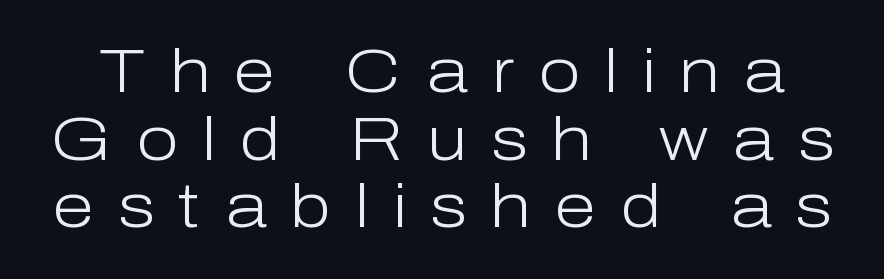
Q: Is the text bold? A: No.
Q: Is the text italic (slanted)? A: No, it is upright.
Q: Is the typeface a serif or a sans-serif typeface? A: Sans-serif.
Q: Is the text underlined? A: No.
Q: Is the spacing between letters normal or unusually wide? A: Unusually wide.
Q: Is the spacing between lines tight, normal or loose? A: Tight.
Q: Width (condensed, normal, or wide)? A: Normal.
Q: Stroke contrast? A: Low.
Q: x-height? A: Medium.
Q: Monospaced? A: No.
